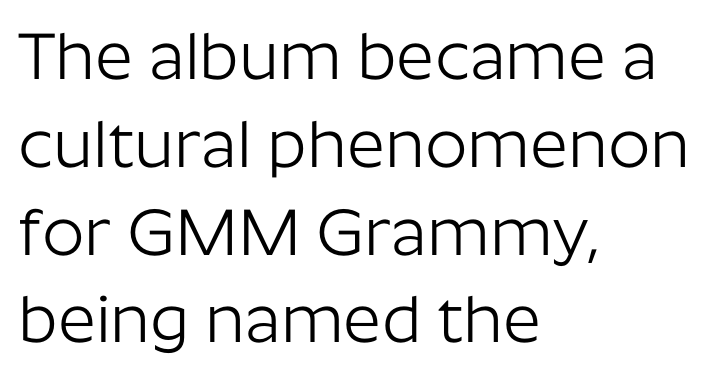
The rendering keeps characters at their native spacing. Serifs: no, the terminals of the letterforms are clean. A normal amount of white space separates one row of letters from the next. Unlike italic type, these characters show no tilt at all. Horizontally, the lines are justified to the leading edge only.
